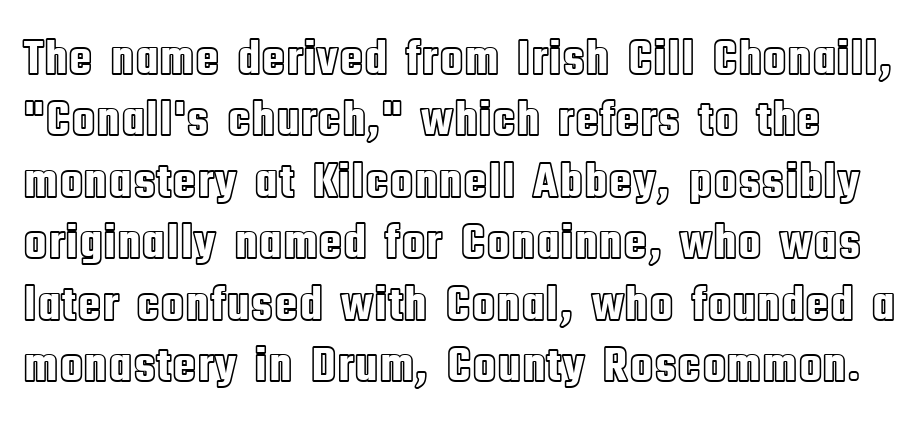
Q: Is the text italic (slanted)? A: No, it is upright.
Q: Is the text underlined? A: No.
Q: Is the spacing between letters normal or unusually wide? A: Normal.
Q: Width (condensed, normal, or wide)? A: Condensed.
Q: x-height? A: Large.
Q: Monospaced? A: No.
